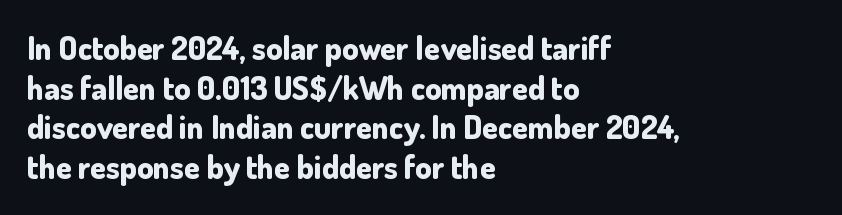
These words are printed bold, with thick strokes throughout. Horizontal alignment here is leftward, the default for most running prose. Note the varied advance widths — an 'i' is clearly narrower than an 'm'. The passage shown is not underscored anywhere. In terms of posture, this sample is upright.
